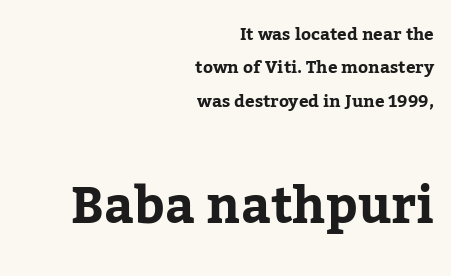
The space directly below the letters is spotless. Yep, those are serifs on the letters. Inter-character spacing is left at the font's built-in metrics. The lines are spread far apart with generous leading. This sample has the flowing, uneven cadence of proportional lettering.
